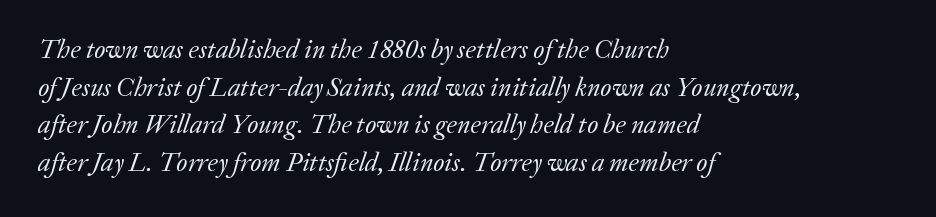
The image shows 26 px text type, italic (leaning right); set left-aligned, normal line spacing (1.45x), normal letter spacing, not underlined.
